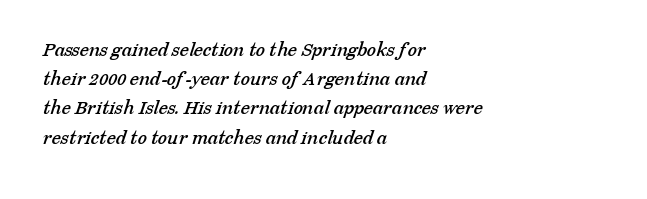
The image shows 21 px text type; set left-aligned, normal line spacing (1.39x), normal letter spacing, not underlined.
